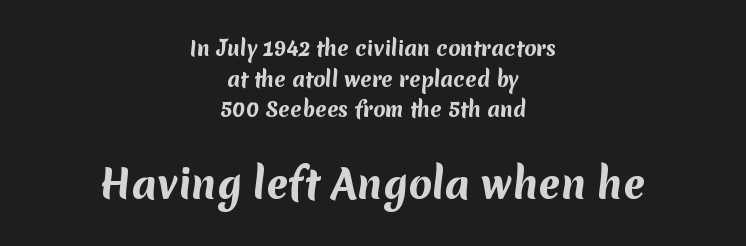
Q: Is the text bold? A: Yes.
Q: Is the typeface a serif or a sans-serif typeface? A: Sans-serif.
Q: Is the text underlined? A: No.
Q: How is the paragraph aligned? A: Centered.
Q: Is the spacing between letters normal or unusually wide? A: Normal.
Q: Is the spacing between lines tight, normal or loose? A: Normal.
Q: Which block of text is set in a larger size, the first (top) or the second (bottom)? A: The second (bottom) one.
Q: Width (condensed, normal, or wide)? A: Normal.
Q: Stroke contrast? A: Medium.
Q: x-height? A: Medium.
Q: Monospaced? A: No.
